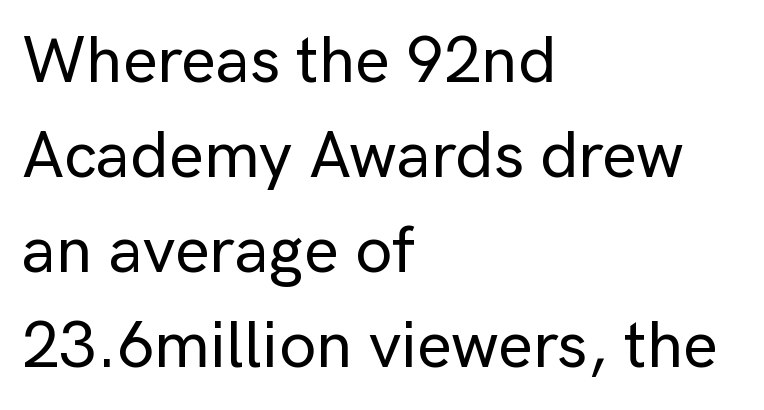
The image shows 66 px sans-serif type, upright; set left-aligned, normal line spacing (1.44x), normal letter spacing, not underlined; low stroke contrast and a medium x-height.
